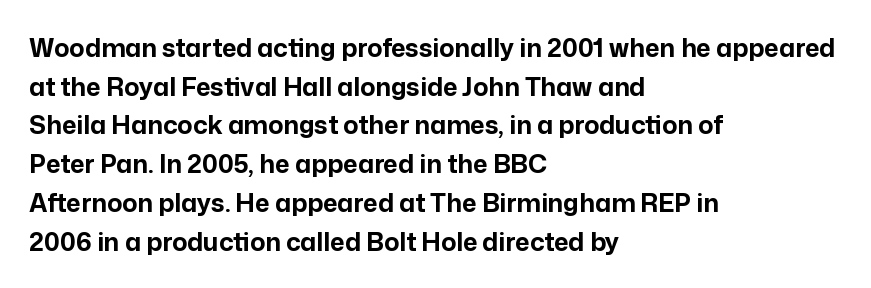
Q: Is the text bold? A: Yes.
Q: Is the text italic (slanted)? A: No, it is upright.
Q: Is the text underlined? A: No.
Q: How is the paragraph aligned? A: Left-aligned.
Q: Is the spacing between letters normal or unusually wide? A: Normal.
Q: Is the spacing between lines tight, normal or loose? A: Normal.
